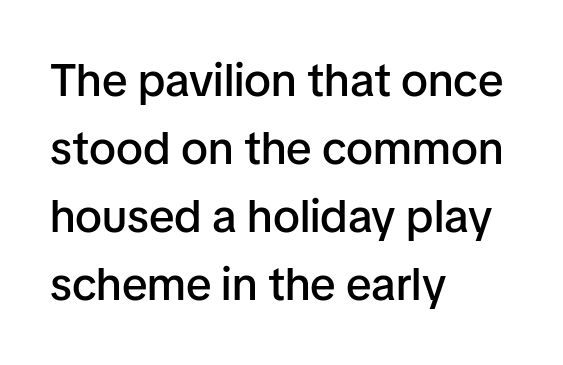
{"serif": "no", "italic": "no", "bold": "semi", "weight": "semibold", "width": "normal", "stroke_contrast": "low", "x_height": "medium", "monospaced": "no", "underline": "no", "align": "left", "line_spacing": "normal", "line_spacing_ratio": 1.48, "letter_spacing": "normal", "letter_spacing_em": 0.0, "glyph_px": 46}
